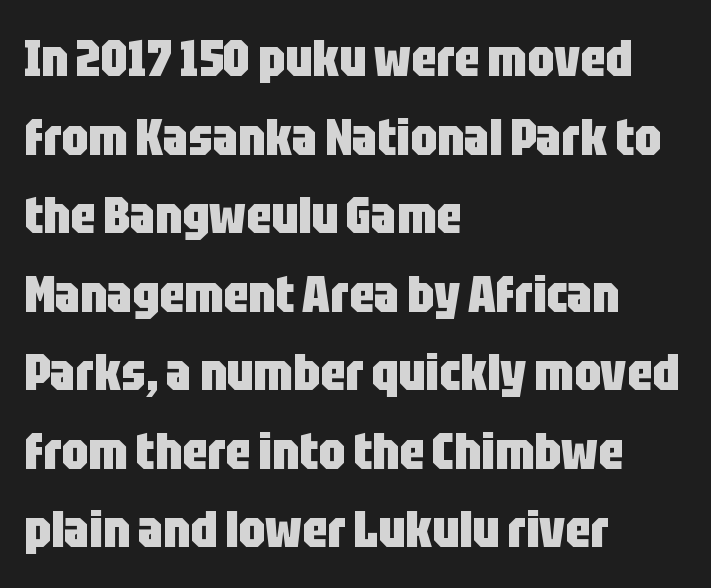
These lines are rendered in a variable-pitch font. The passage shown stacks its lines at a standard gap. Each glyph is drawn with heavy, bold strokes. The compositor pushed each line to the left boundary.
